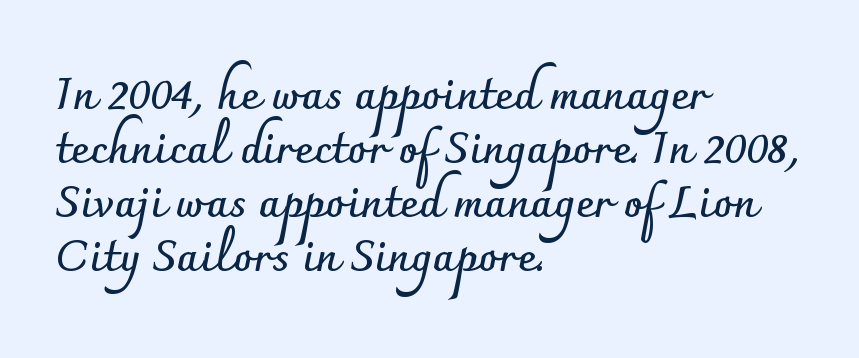
Q: Is the text bold? A: Yes.
Q: Is the text italic (slanted)? A: Yes.
Q: Is the typeface a serif or a sans-serif typeface? A: Sans-serif.
Q: Is the text underlined? A: No.
Q: How is the paragraph aligned? A: Left-aligned.
Q: Is the spacing between letters normal or unusually wide? A: Normal.
Q: Width (condensed, normal, or wide)? A: Normal.
Q: Stroke contrast? A: Low.
Q: x-height? A: Small.
Q: Monospaced? A: No.
